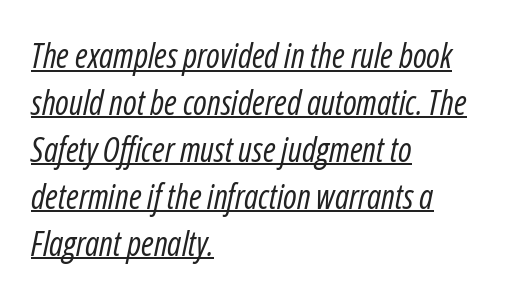
The image shows 34 px regular-weight, condensed type, italic (leaning right); set left-aligned, normal line spacing (1.38x), normal letter spacing, underlined; low stroke contrast and a medium x-height.
